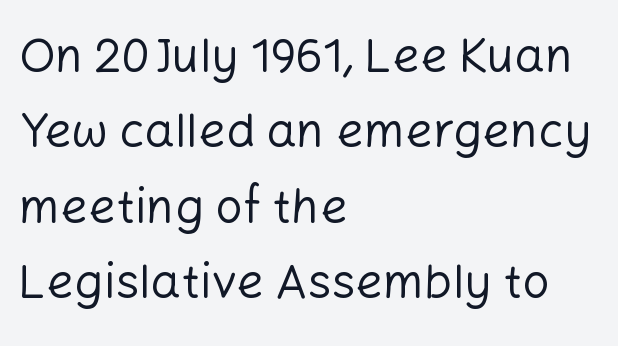
The cut favours lightness, reaching ordinary text weight at its darkest. Unlike a traditional serif, this face leaves its strokes unadorned. Each letter keeps its own natural width here, so spacing adapts to shape. Posture: straight, roman, zero tilt. Quick note: underline off. Line beginnings align vertically; line endings do not.
